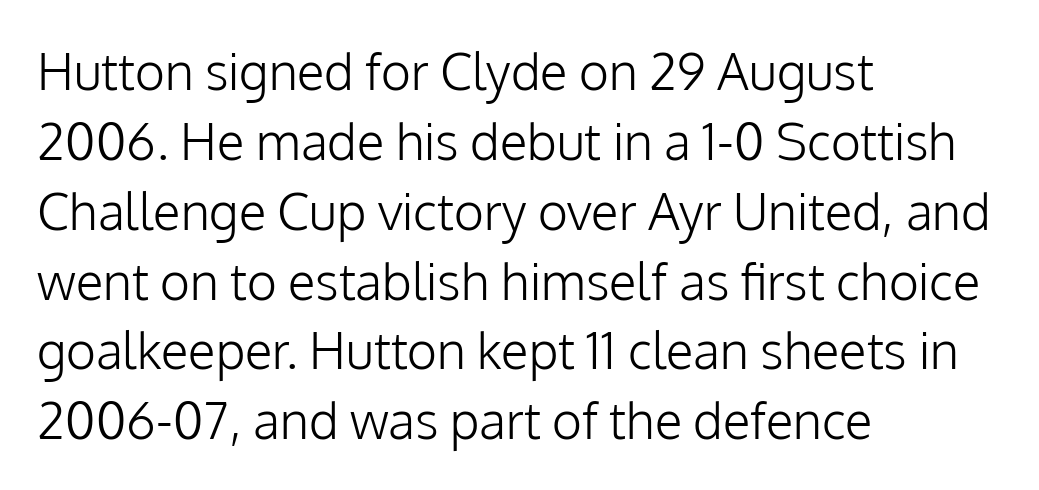
The image shows 51 px light sans-serif type, upright; set left-aligned, normal line spacing (1.37x), normal letter spacing, not underlined; low stroke contrast and a medium x-height.
